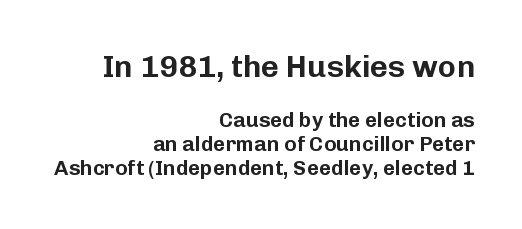
Q: Is the text italic (slanted)? A: No, it is upright.
Q: Is the typeface a serif or a sans-serif typeface? A: Sans-serif.
Q: Is the text underlined? A: No.
Q: How is the paragraph aligned? A: Right-aligned.
Q: Is the spacing between letters normal or unusually wide? A: Normal.
Q: Is the spacing between lines tight, normal or loose? A: Tight.
Q: Which block of text is set in a larger size, the first (top) or the second (bottom)? A: The first (top) one.
Q: Width (condensed, normal, or wide)? A: Normal.
Q: Stroke contrast? A: Low.
Q: x-height? A: Medium.
Q: Monospaced? A: No.
